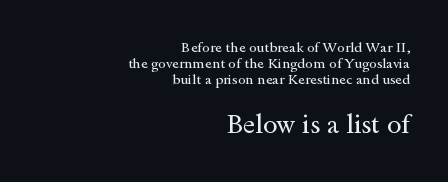
{"italic": "no", "bold": "no", "underline": "no", "align": "right", "line_spacing": "tight", "line_spacing_ratio": 1.14, "letter_spacing": "normal", "letter_spacing_em": 0.0, "larger_block": "second", "size_ratio": 1.86, "glyph_px": 26}
